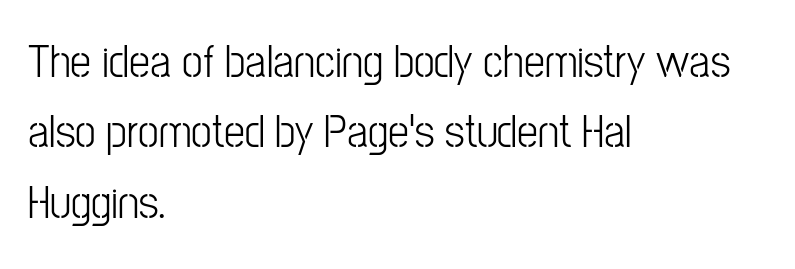
Q: Is the text bold? A: No.
Q: Is the text italic (slanted)? A: No, it is upright.
Q: Is the typeface a serif or a sans-serif typeface? A: Sans-serif.
Q: Is the text underlined? A: No.
Q: How is the paragraph aligned? A: Left-aligned.
Q: Is the spacing between letters normal or unusually wide? A: Normal.
Q: Is the spacing between lines tight, normal or loose? A: Normal.
Q: Width (condensed, normal, or wide)? A: Condensed.
Q: Stroke contrast? A: Low.
Q: x-height? A: Medium.
Q: Monospaced? A: No.
